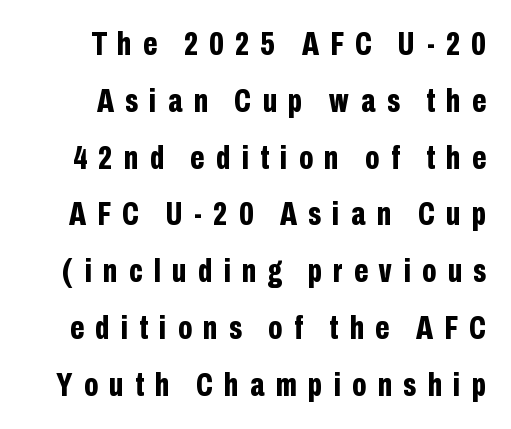
The image shows 34 px bold, condensed sans-serif type, upright; set normal line spacing (1.67x), unusually wide letter spacing (+0.33 em), not underlined; low stroke contrast and a medium x-height.
